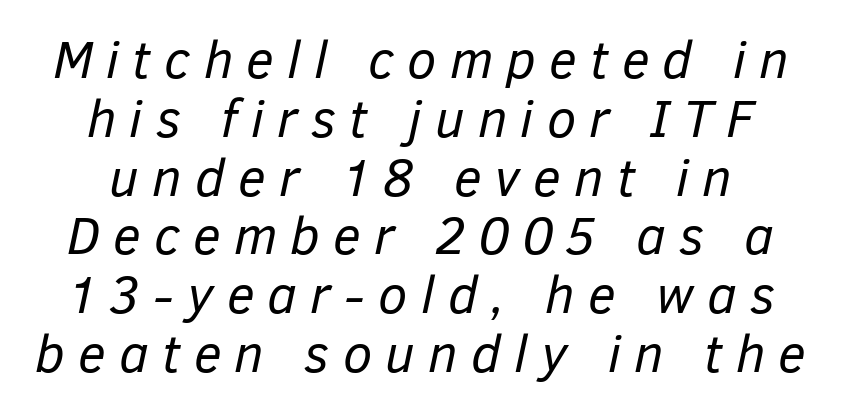
{"italic": "yes", "lean": "right", "slant_degrees": 12, "bold": "no", "weight": "regular", "width": "normal", "stroke_contrast": "low", "x_height": "medium", "monospaced": "no", "underline": "no", "align": "center", "line_spacing": "tight", "line_spacing_ratio": 1.11, "letter_spacing": "wide", "letter_spacing_em": 0.25, "glyph_px": 53}
